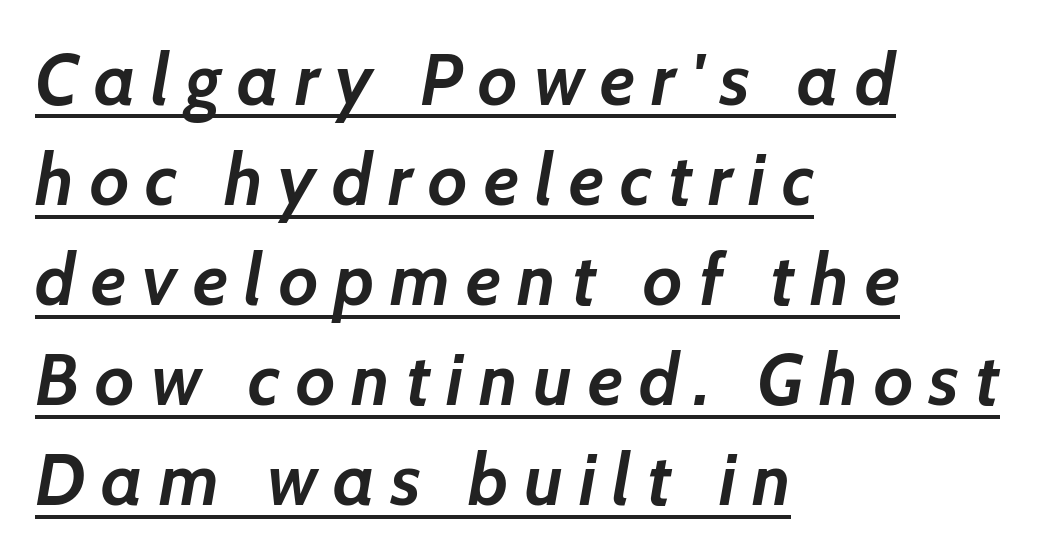
The image shows 72 px semibold type, italic (leaning right); set left-aligned, normal line spacing (1.39x), unusually wide letter spacing (+0.22 em), underlined; low stroke contrast and a medium x-height.
